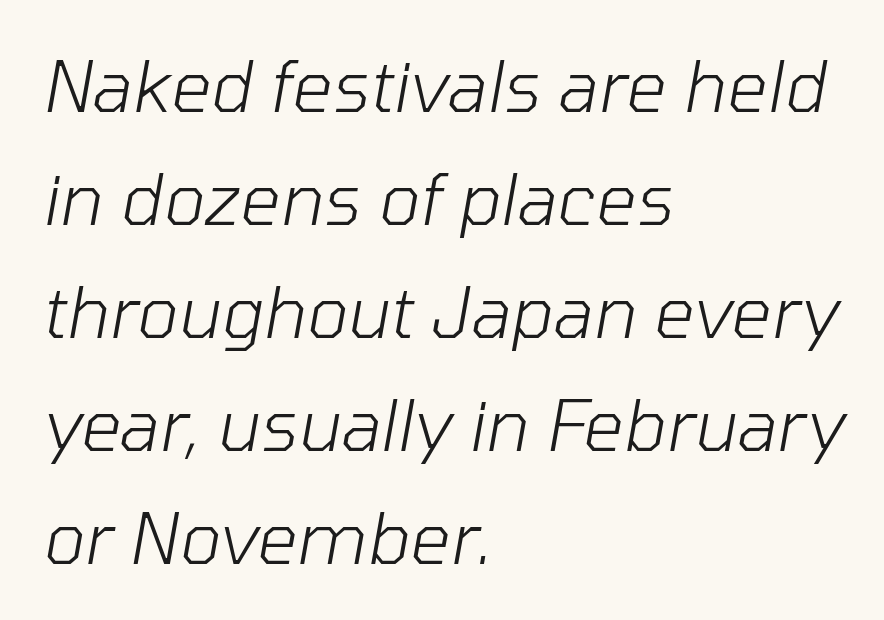
If you measured baseline to baseline, you'd find a middling distance. When letters slant like this, we call the style italic. The weight tops out at a normal text grade. Casual observation: everything's shoved over to the left. Compared with typical body copy, the letter spacing here is the same. The space directly below the letters is spotless.
